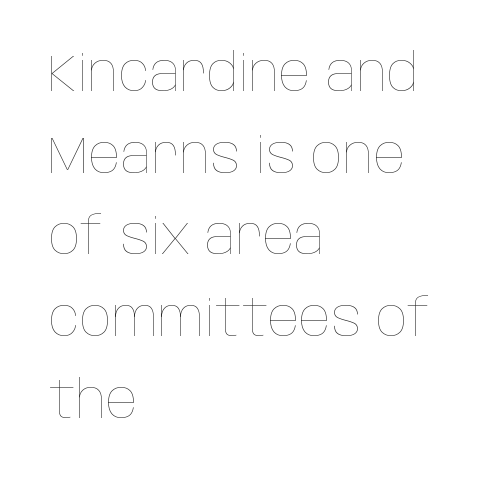
Q: Is the text bold? A: No.
Q: Is the text italic (slanted)? A: No, it is upright.
Q: Is the text underlined? A: No.
Q: How is the paragraph aligned? A: Left-aligned.
Q: Is the spacing between letters normal or unusually wide? A: Normal.
Q: Is the spacing between lines tight, normal or loose? A: Normal.
Q: Width (condensed, normal, or wide)? A: Condensed.
Q: Stroke contrast? A: Low.
Q: x-height? A: Large.
Q: Monospaced? A: No.
